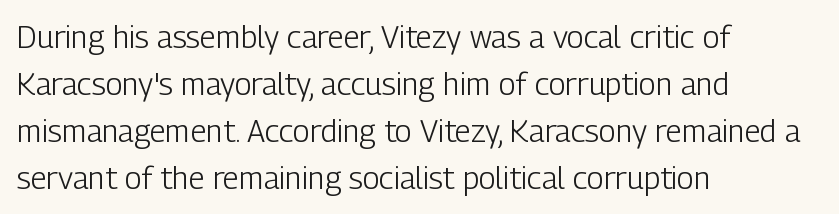
The image shows 31 px light, condensed sans-serif type, upright; set left-aligned, normal line spacing (1.52x), normal letter spacing, not underlined; low stroke contrast and a medium x-height.
